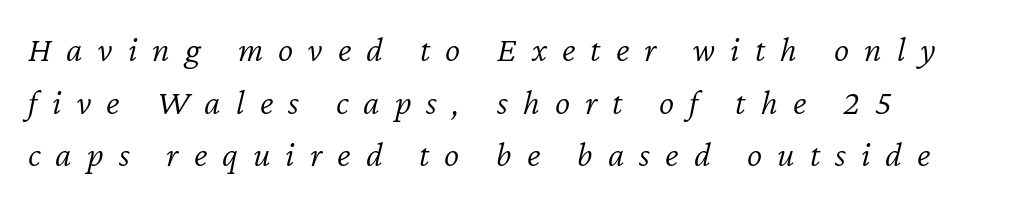
A clean baseline with only descenders dipping below it. Think standard paragraph weight, or any step lighter than that. Is the letter spacing exaggerated? Yes — the characters are pushed far apart. The block of text has a typical density, with ordinary space between rows. Style check: oblique. Each letter keeps its own natural width here, so spacing adapts to shape.
